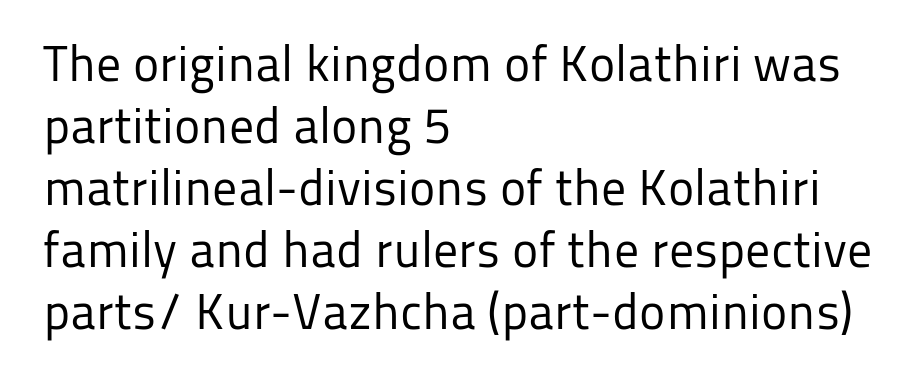
Q: Is the text bold? A: No.
Q: Is the text italic (slanted)? A: No, it is upright.
Q: Is the typeface a serif or a sans-serif typeface? A: Sans-serif.
Q: Is the text underlined? A: No.
Q: How is the paragraph aligned? A: Left-aligned.
Q: Is the spacing between letters normal or unusually wide? A: Normal.
Q: Width (condensed, normal, or wide)? A: Normal.
Q: Stroke contrast? A: Low.
Q: x-height? A: Medium.
Q: Monospaced? A: No.
